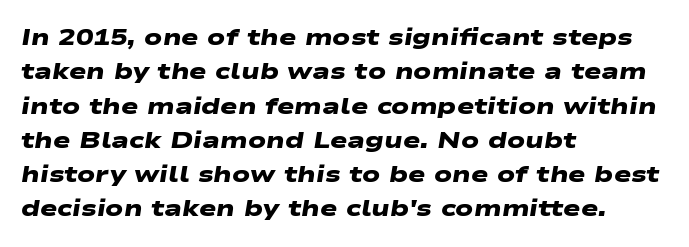
The image shows 23 px bold type; set left-aligned, normal line spacing (1.49x), normal letter spacing, not underlined.
